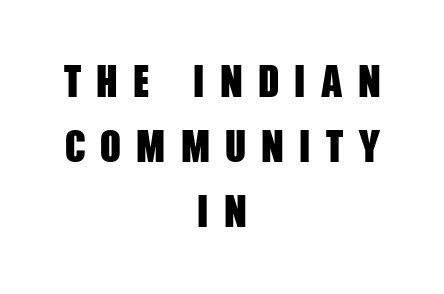
The image shows 45 px heavy, condensed sans-serif type; set centered, normal line spacing (1.45x), unusually wide letter spacing (+0.34 em), not underlined; low stroke contrast and a large x-height.
